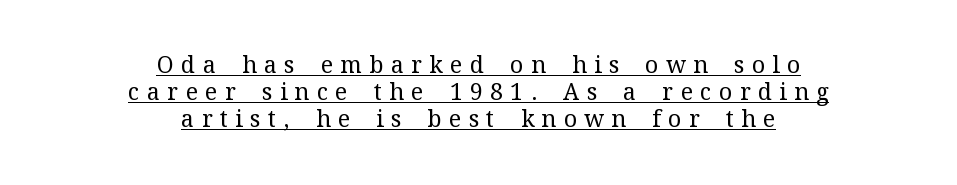
{"italic": "no", "bold": "no", "underline": "yes", "align": "center", "line_spacing_ratio": 1.17, "letter_spacing": "wide", "letter_spacing_em": 0.32, "glyph_px": 23}
